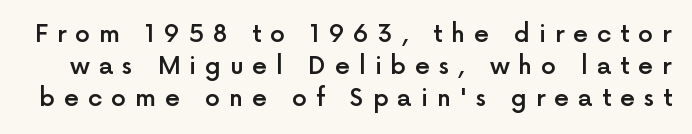
The image shows 24 px text type, upright; set normal line spacing (1.33x), unusually wide letter spacing (+0.37 em), not underlined.
